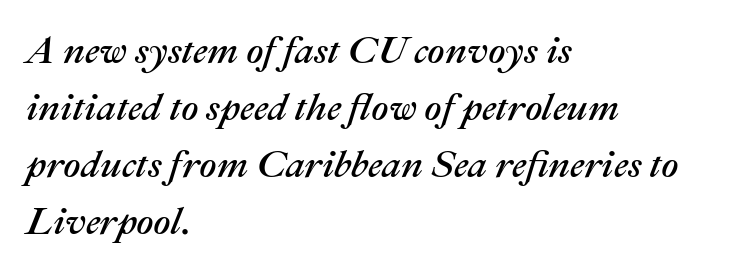
The image shows 38 px text type, italic (leaning right); set left-aligned, normal line spacing (1.5x), normal letter spacing, not underlined; medium stroke contrast and a medium x-height.
